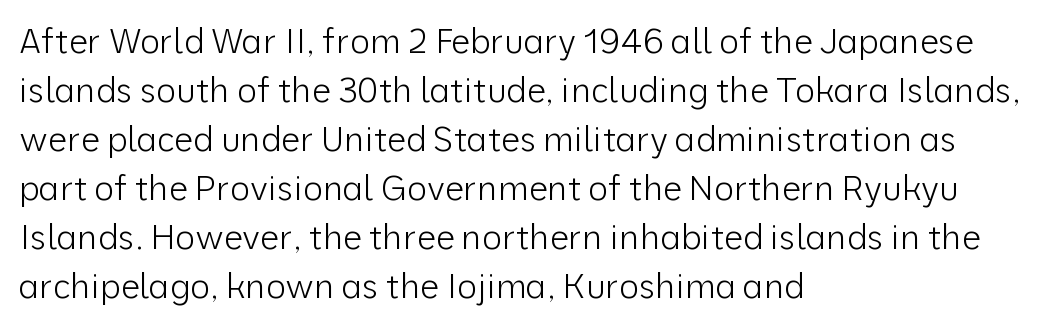
Each letter keeps its own natural width here, so spacing adapts to shape. Has an underline been added? It has not. Nothing unusual about the tracking: characters are spaced as the font intends. Designer's note — italics off, roman on.
